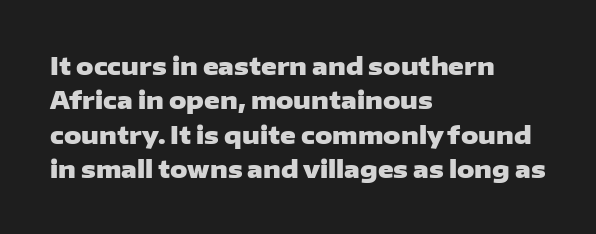
The passage shown is emphatically bold. The space directly below the letters is spotless. Italic? Not at all — the glyphs are vertical. The block of text has a typical density, with ordinary space between rows.
